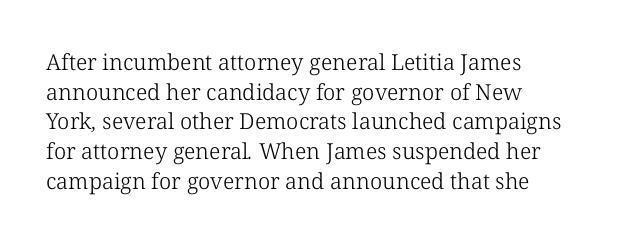
Decoration check: the copy has no underline. No letter is thick-stroked: the sample isn't bold. What's the leading like? Ordinary, nothing unusual. The ragged edge is on the right, which tells us the setting is flush left. Compared with typical body copy, the letter spacing here is the same.
